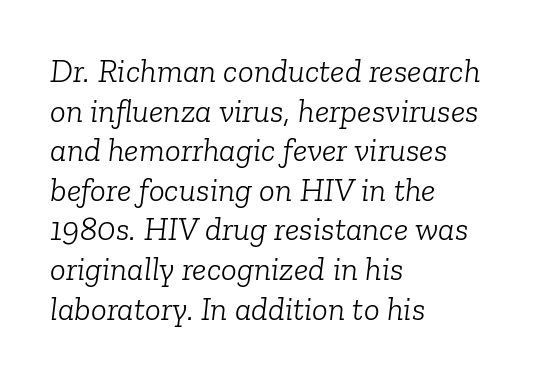
The image shows 33 px light serif type, italic (leaning right); set left-aligned, line spacing 1.2x, normal letter spacing, not underlined; low stroke contrast and a medium x-height.
